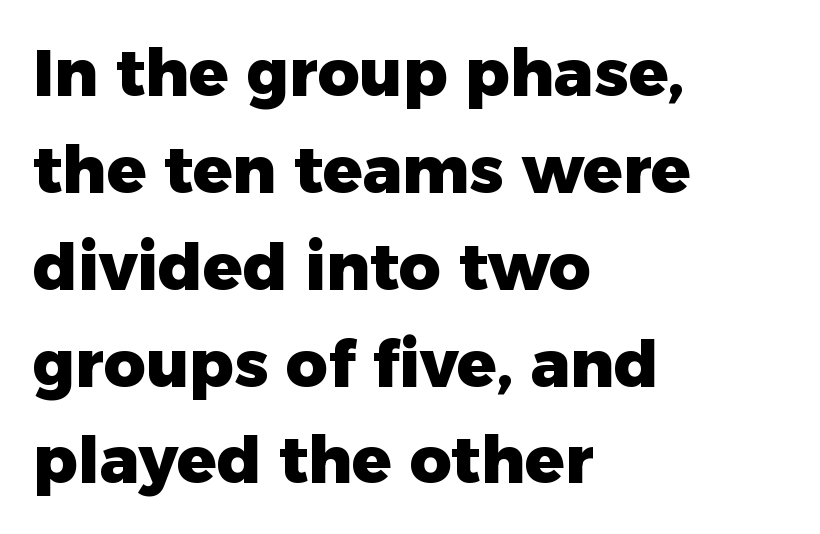
Q: Is the text bold? A: Yes.
Q: Is the text italic (slanted)? A: No, it is upright.
Q: Is the typeface a serif or a sans-serif typeface? A: Sans-serif.
Q: Is the text underlined? A: No.
Q: How is the paragraph aligned? A: Left-aligned.
Q: Is the spacing between letters normal or unusually wide? A: Normal.
Q: Is the spacing between lines tight, normal or loose? A: Normal.
Q: Width (condensed, normal, or wide)? A: Normal.
Q: Stroke contrast? A: Low.
Q: x-height? A: Medium.
Q: Monospaced? A: No.
